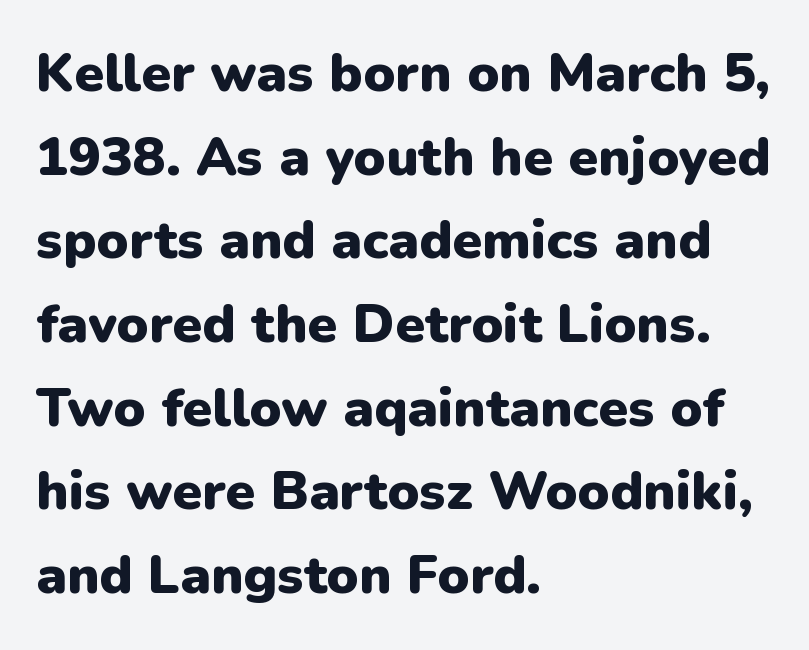
Q: Is the text bold? A: Yes.
Q: Is the text italic (slanted)? A: No, it is upright.
Q: Is the typeface a serif or a sans-serif typeface? A: Sans-serif.
Q: Is the text underlined? A: No.
Q: How is the paragraph aligned? A: Left-aligned.
Q: Is the spacing between letters normal or unusually wide? A: Normal.
Q: Is the spacing between lines tight, normal or loose? A: Normal.
Q: Width (condensed, normal, or wide)? A: Normal.
Q: Stroke contrast? A: Low.
Q: x-height? A: Medium.
Q: Monospaced? A: No.
